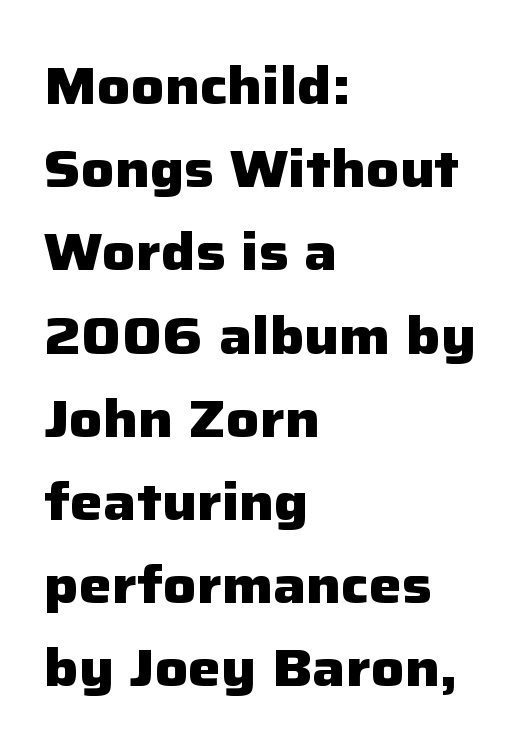
{"serif": "no", "italic": "no", "bold": "yes", "weight": "heavy", "width": "normal", "stroke_contrast": "low", "x_height": "medium", "monospaced": "no", "underline": "no", "align": "left", "line_spacing": "normal", "line_spacing_ratio": 1.6, "letter_spacing": "normal", "letter_spacing_em": 0.0, "glyph_px": 52}
